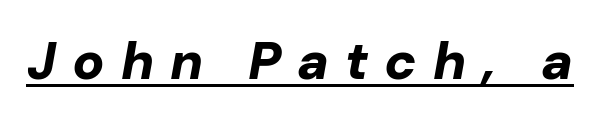
Q: Is the text bold? A: Yes.
Q: Is the text italic (slanted)? A: Yes, it leans right by about 10 degrees.
Q: Is the text underlined? A: Yes.
Q: Is the spacing between letters normal or unusually wide? A: Unusually wide.
Q: Width (condensed, normal, or wide)? A: Normal.
Q: Stroke contrast? A: Low.
Q: x-height? A: Medium.
Q: Monospaced? A: No.
